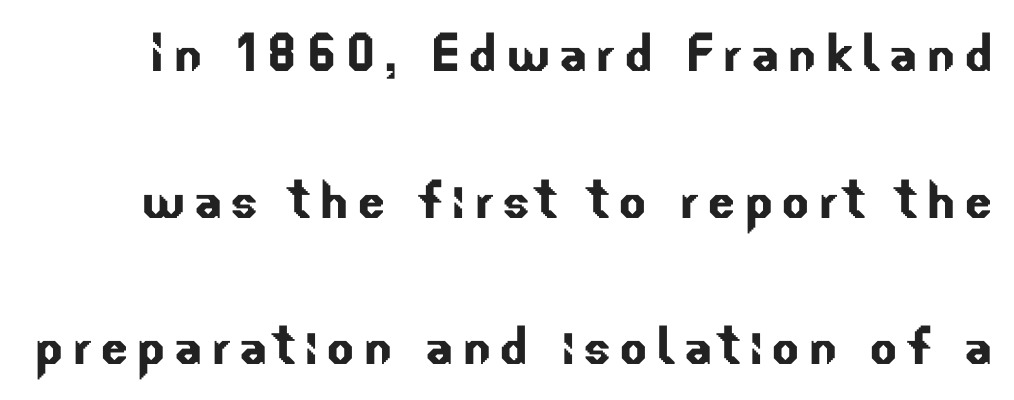
{"serif": "no", "width": "normal", "stroke_contrast": "low", "x_height": "small", "monospaced": "no", "underline": "no", "line_spacing": "loose", "line_spacing_ratio": 2.22, "glyph_px": 66}
